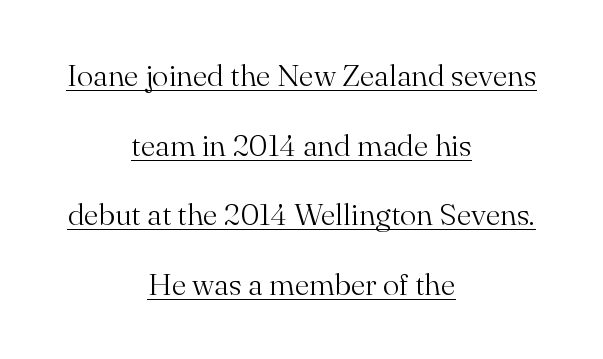
The image shows 31 px light serif type, upright; set centered, loose line spacing (2.25x), normal letter spacing, underlined; medium stroke contrast and a small x-height.
